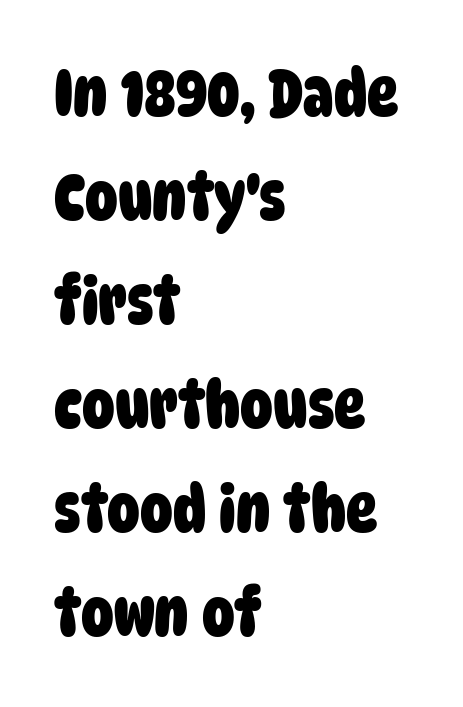
{"serif": "no", "bold": "yes", "weight": "heavy", "width": "condensed", "stroke_contrast": "low", "x_height": "large", "monospaced": "no", "underline": "no", "align": "left", "line_spacing": "normal", "line_spacing_ratio": 1.6, "letter_spacing": "normal", "letter_spacing_em": 0.0, "glyph_px": 65}
